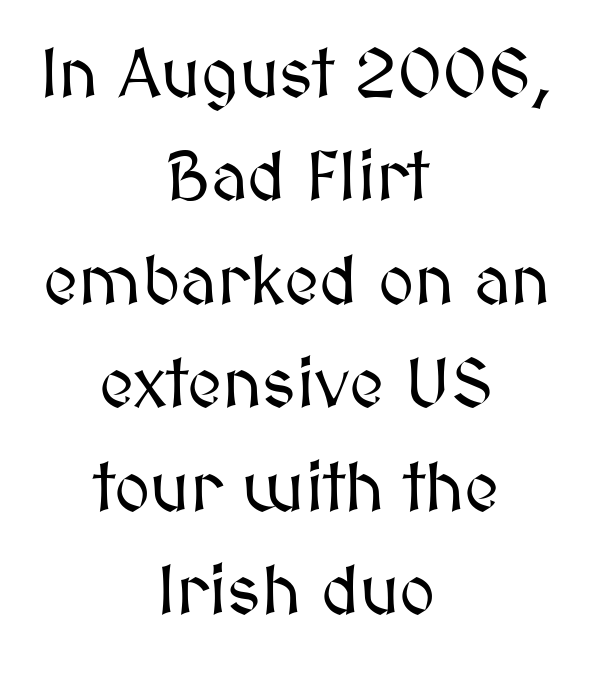
{"italic": "no", "width": "normal", "stroke_contrast": "medium", "x_height": "medium", "monospaced": "no", "underline": "no", "align": "center", "line_spacing": "normal", "line_spacing_ratio": 1.5, "letter_spacing": "normal", "letter_spacing_em": 0.0, "glyph_px": 69}
